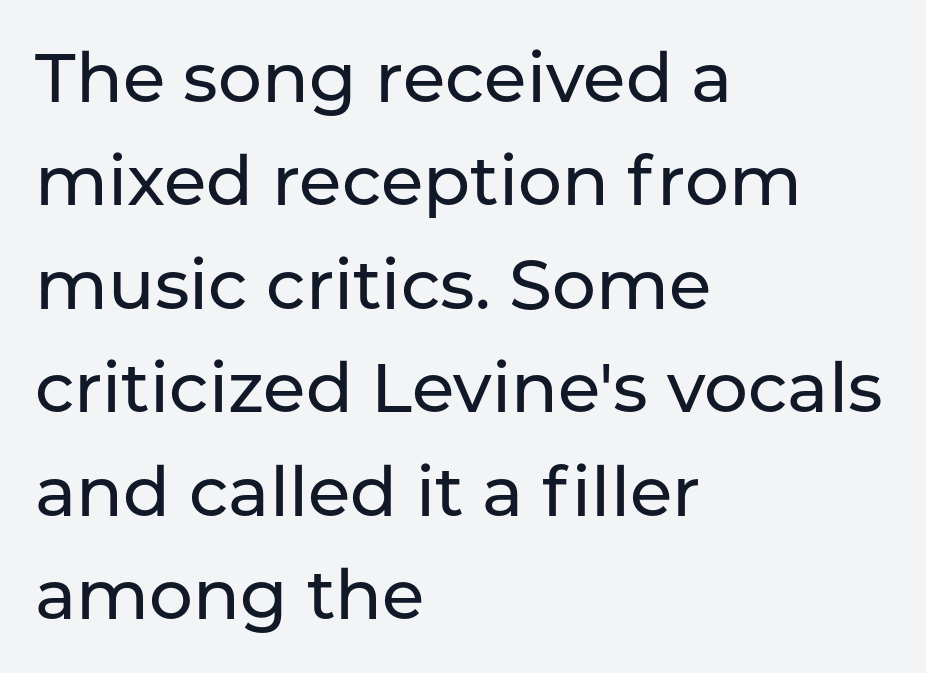
{"serif": "no", "italic": "no", "width": "normal", "stroke_contrast": "low", "x_height": "medium", "monospaced": "no", "underline": "no", "align": "left", "line_spacing": "normal", "line_spacing_ratio": 1.5, "letter_spacing": "normal", "letter_spacing_em": 0.0, "glyph_px": 69}
